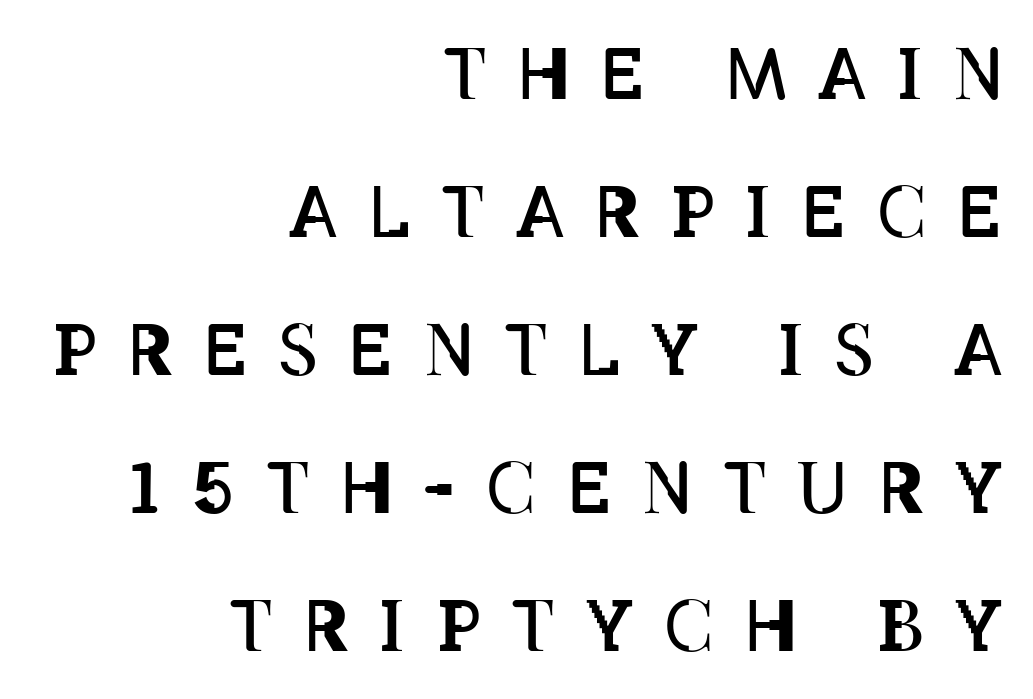
{"italic": "no", "bold": "no", "weight": "regular", "width": "condensed", "stroke_contrast": "low", "x_height": "large", "monospaced": "no", "underline": "no", "align": "right", "line_spacing": "loose", "line_spacing_ratio": 1.97, "letter_spacing": "wide", "letter_spacing_em": 0.45, "glyph_px": 70}
